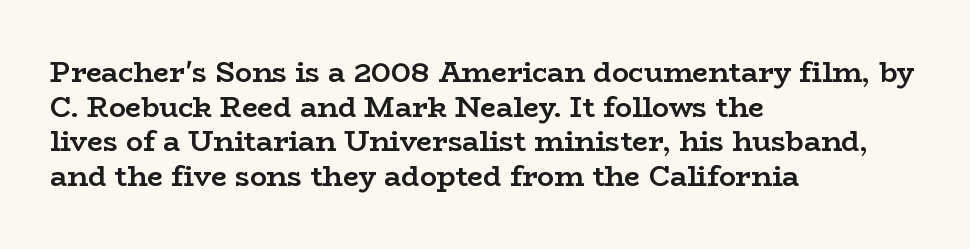
Q: Is the text bold? A: Yes.
Q: Is the text italic (slanted)? A: No, it is upright.
Q: Is the typeface a serif or a sans-serif typeface? A: Serif.
Q: Is the text underlined? A: No.
Q: How is the paragraph aligned? A: Left-aligned.
Q: Is the spacing between letters normal or unusually wide? A: Normal.
Q: Width (condensed, normal, or wide)? A: Wide.
Q: Stroke contrast? A: Low.
Q: x-height? A: Medium.
Q: Monospaced? A: No.
